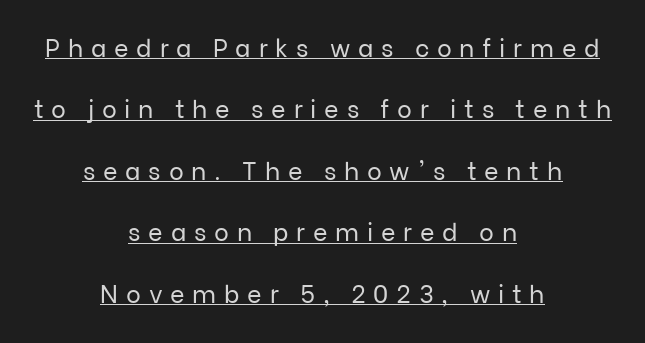
Every character sits straight up, as roman type does. No letter is thick-stroked: the sample isn't bold. Compared with typical paragraphs, the rows here are farther apart. Glyph-to-glyph distance is far greater than everyday printed text. Beneath each row of characters lies a ruled line. The whitespace from short lines is split evenly between both sides.
